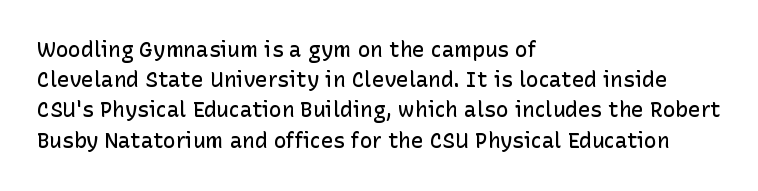
The image shows 21 px text type, upright; set left-aligned, normal line spacing (1.44x), normal letter spacing, not underlined.
